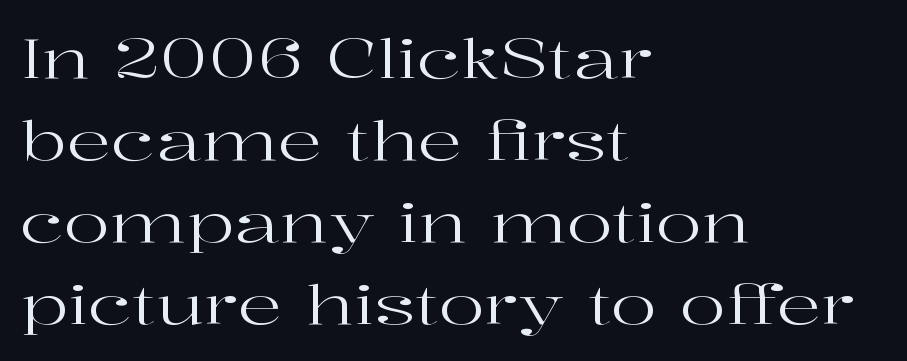
The image shows 55 px regular-weight, wide serif type, upright; set left-aligned, normal line spacing (1.49x), normal letter spacing, not underlined; high stroke contrast and a medium x-height.
